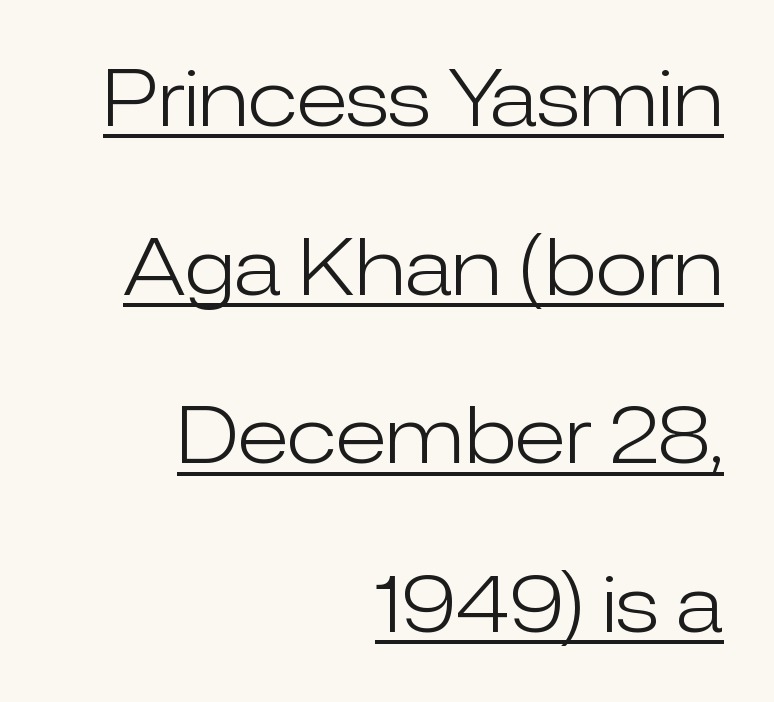
If you drew a line through each stem, it would be perfectly vertical. This sample has the flowing, uneven cadence of proportional lettering. Reading down the block, your eye finds every line finishing at a fixed right position. These lines stand farther apart than default settings would place them.
